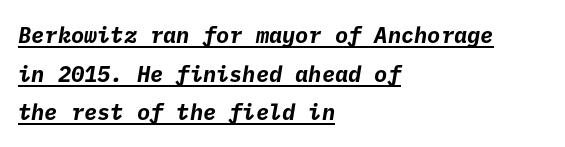
{"bold": "yes", "underline": "yes", "align": "left", "line_spacing_ratio": 1.76, "letter_spacing": "normal", "letter_spacing_em": 0.0, "glyph_px": 22}
